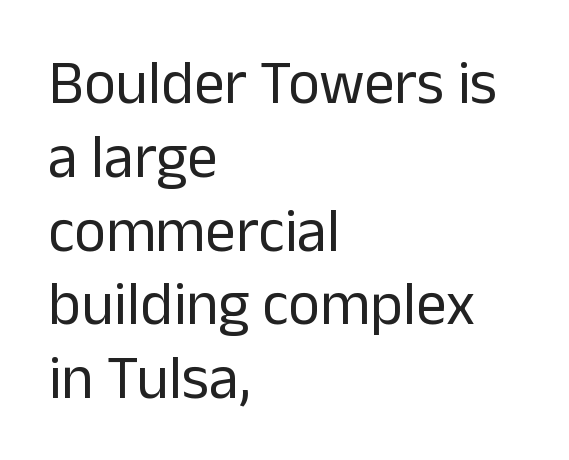
Q: Is the text bold? A: No.
Q: Is the text italic (slanted)? A: No, it is upright.
Q: Is the typeface a serif or a sans-serif typeface? A: Sans-serif.
Q: Is the text underlined? A: No.
Q: How is the paragraph aligned? A: Left-aligned.
Q: Is the spacing between letters normal or unusually wide? A: Normal.
Q: Width (condensed, normal, or wide)? A: Normal.
Q: Stroke contrast? A: Low.
Q: x-height? A: Medium.
Q: Monospaced? A: No.
